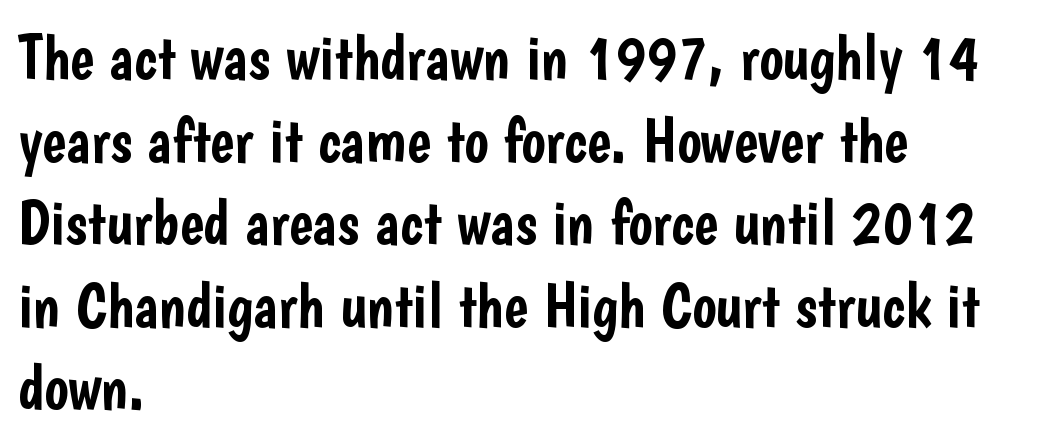
{"serif": "no", "italic": "no", "width": "condensed", "stroke_contrast": "low", "x_height": "medium", "monospaced": "no", "underline": "no", "align": "left", "line_spacing": "normal", "line_spacing_ratio": 1.29, "letter_spacing": "normal", "letter_spacing_em": 0.0, "glyph_px": 64}
